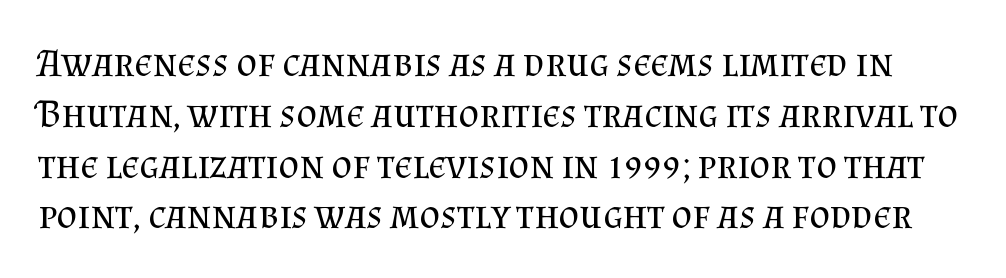
{"serif": "yes", "italic": "no", "bold": "no", "weight": "regular", "width": "normal", "stroke_contrast": "medium", "x_height": "small", "monospaced": "no", "underline": "no", "line_spacing": "normal", "line_spacing_ratio": 1.27, "letter_spacing": "normal", "letter_spacing_em": 0.0, "glyph_px": 40}
